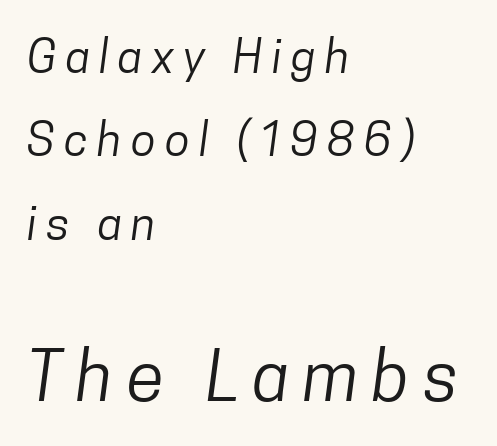
Q: Is the text bold? A: No.
Q: Is the typeface a serif or a sans-serif typeface? A: Sans-serif.
Q: Is the text underlined? A: No.
Q: How is the paragraph aligned? A: Left-aligned.
Q: Is the spacing between letters normal or unusually wide? A: Unusually wide.
Q: Which block of text is set in a larger size, the first (top) or the second (bottom)? A: The second (bottom) one.
Q: Width (condensed, normal, or wide)? A: Condensed.
Q: Stroke contrast? A: Low.
Q: x-height? A: Medium.
Q: Monospaced? A: No.
